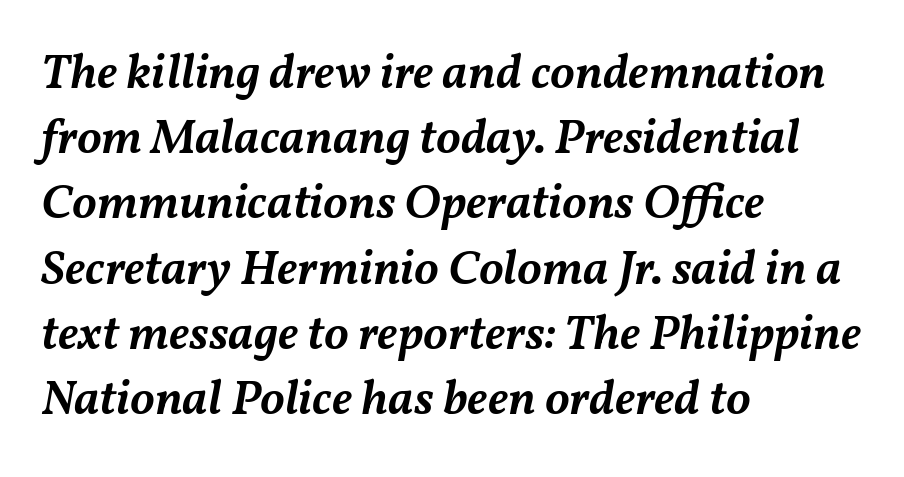
The rendering uses natural spacing where letterforms have individual widths. The letterforms sit shoulder to shoulder at normal distance. Would a proofreader flag this as italicized? Yes. Every letter is mildly thick-stroked: semibold rather than bold. The specimen omits any rule beneath the text block's lines.
